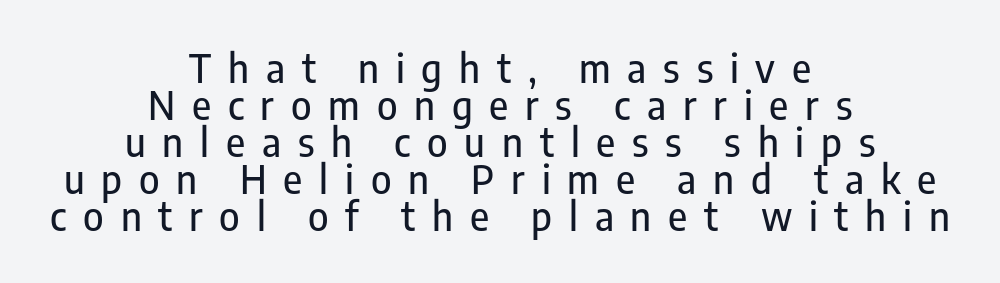
Substantial extra tracking has been applied to these lines. Line starts and ends both wander, symmetrically. The typeface chosen for these lines omits serifs. The strip under each line holds only bare page. One glance says dense: line gaps are narrower than usual. The letters advance in unequal steps, a hallmark of proportional type.
